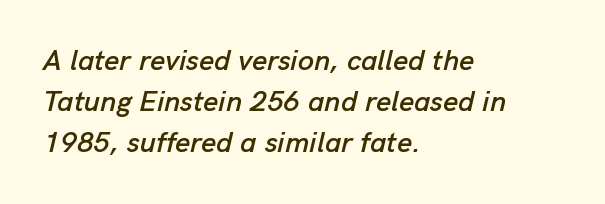
{"italic": "yes", "lean": "right", "slant_degrees": 13, "width": "normal", "stroke_contrast": "low", "x_height": "medium", "monospaced": "no", "underline": "no", "align": "left", "line_spacing": "normal", "line_spacing_ratio": 1.41, "letter_spacing": "normal", "letter_spacing_em": 0.0, "glyph_px": 29}
